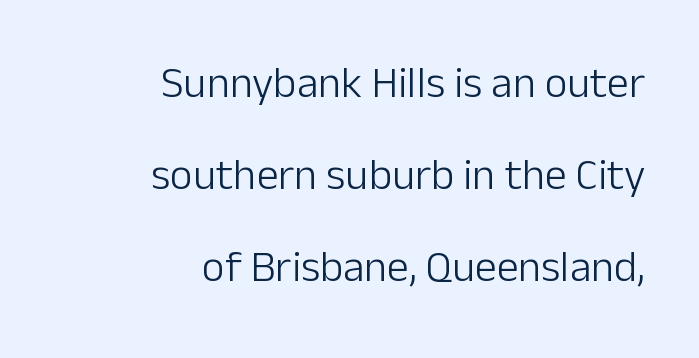
The image shows 44 px light sans-serif type, upright; set right-aligned, loose line spacing (2.09x), normal letter spacing, not underlined; low stroke contrast and a medium x-height.
